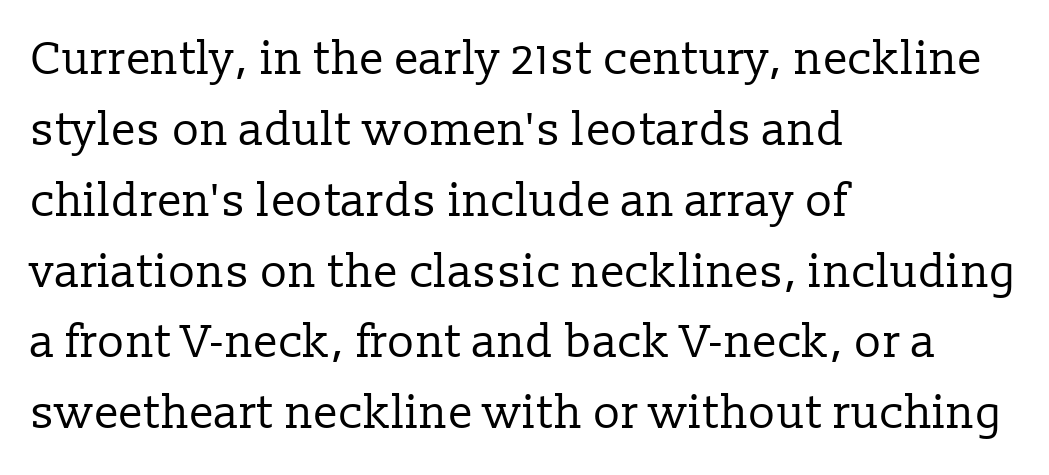
The image shows 46 px regular-weight serif type, upright; set left-aligned, normal line spacing (1.54x), normal letter spacing, not underlined; low stroke contrast and a medium x-height.
